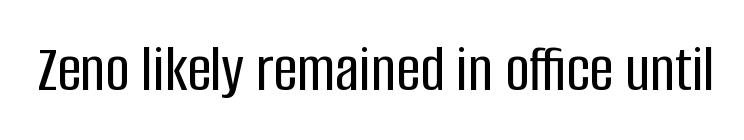
The image shows 67 px condensed sans-serif type, upright; set normal letter spacing, not underlined; low stroke contrast and a large x-height.
